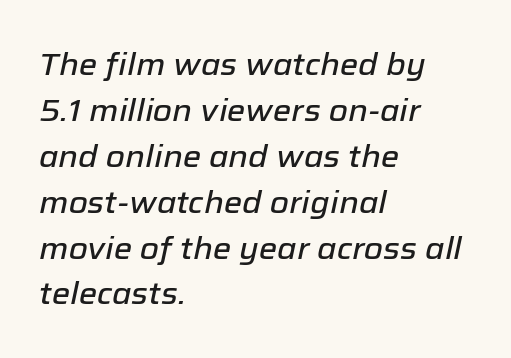
Between one letter and the next there's only the usual sliver of space. Underline: absent. Reading down the column, the eye jumps a familiar distance to each next line. Looks like regular typesetting: each glyph gets only the width it needs. The typography opts for an oblique posture over an upright one.
